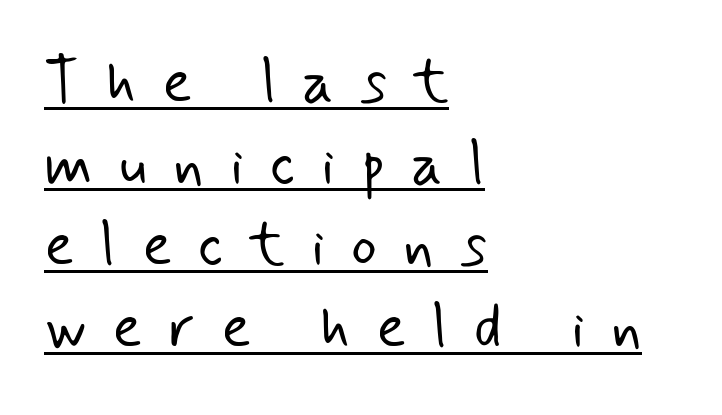
Regular leading. Nothing sits at the stroke ends, so this counts as sans-serif. The rendering anchors every line to the left-hand side. In terms of letterspacing, this is a distinctly airy, spread setting.
